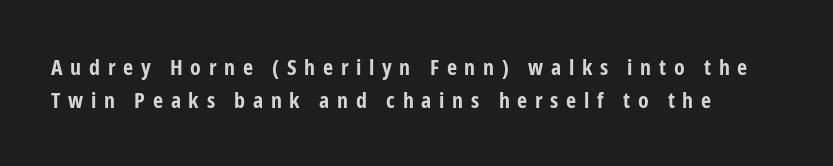
{"italic": "no", "bold": "yes", "underline": "no", "line_spacing": "normal", "line_spacing_ratio": 1.5, "letter_spacing": "wide", "letter_spacing_em": 0.35, "glyph_px": 22}
